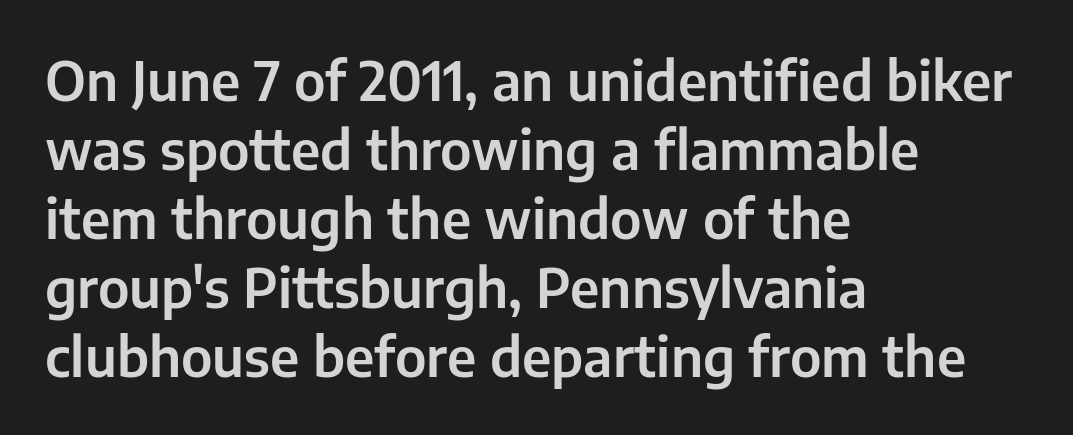
The image shows 54 px sans-serif type, upright; set left-aligned, normal line spacing (1.28x), normal letter spacing, not underlined; low stroke contrast and a medium x-height.
